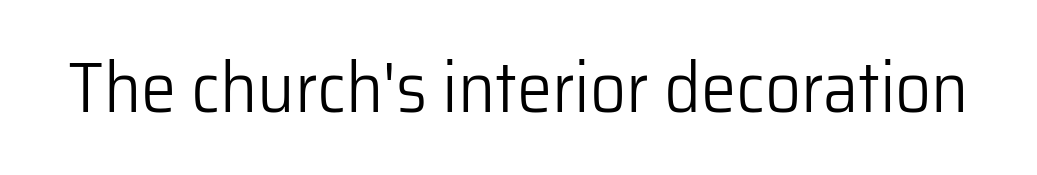
{"serif": "no", "italic": "no", "bold": "no", "weight": "light", "width": "normal", "stroke_contrast": "low", "x_height": "medium", "monospaced": "no", "underline": "no", "letter_spacing": "normal", "letter_spacing_em": 0.0, "glyph_px": 71}
